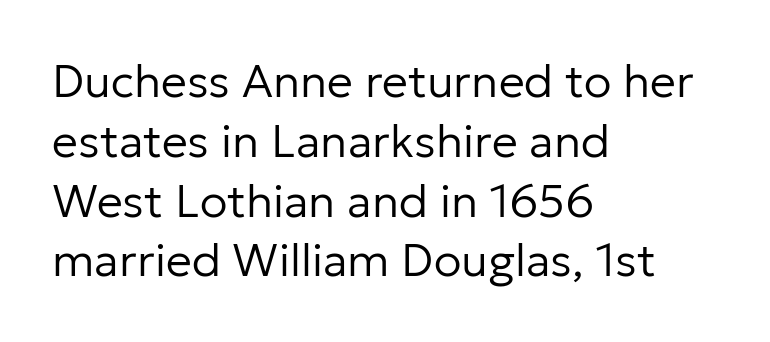
Letters rest on an invisible, unmarked baseline. A typesetter would call this proportional, since set widths differ per character. This rendering uses left alignment, leaving the right contour irregular. No extra ink here — the face is not bold.
